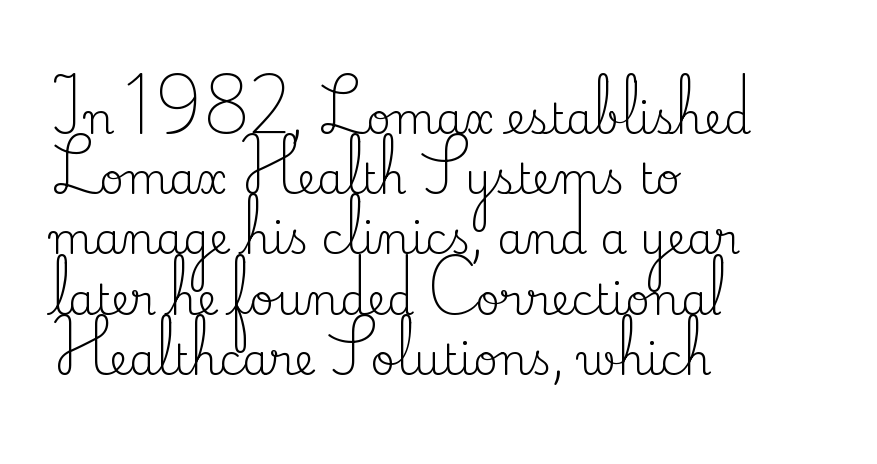
Q: Is the text bold? A: No.
Q: Is the text italic (slanted)? A: No, it is upright.
Q: Is the typeface a serif or a sans-serif typeface? A: Serif.
Q: Is the text underlined? A: No.
Q: How is the paragraph aligned? A: Left-aligned.
Q: Is the spacing between letters normal or unusually wide? A: Normal.
Q: Is the spacing between lines tight, normal or loose? A: Normal.
Q: Width (condensed, normal, or wide)? A: Normal.
Q: Stroke contrast? A: Medium.
Q: x-height? A: Small.
Q: Monospaced? A: No.
